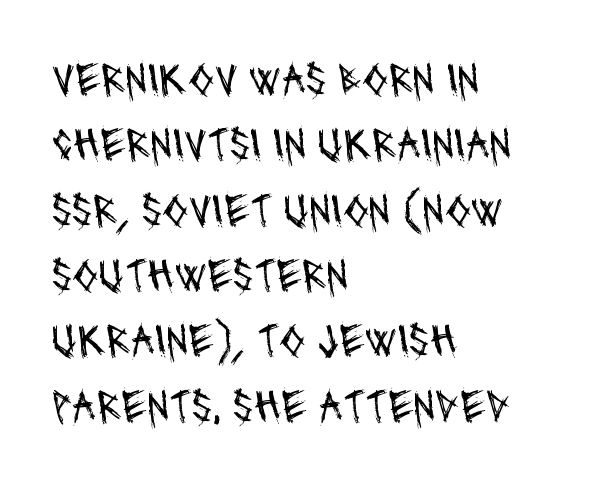
{"serif": "no", "bold": "no", "weight": "regular", "width": "condensed", "stroke_contrast": "medium", "x_height": "large", "monospaced": "no", "underline": "no", "align": "left", "line_spacing": "normal", "line_spacing_ratio": 1.39, "letter_spacing": "normal", "letter_spacing_em": 0.0, "glyph_px": 47}
